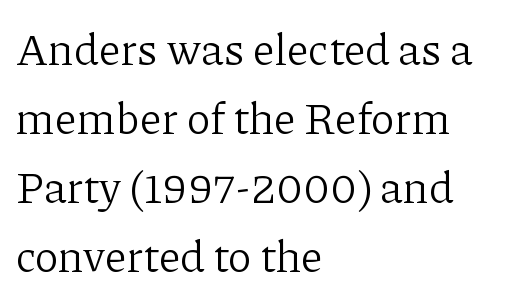
The image shows 44 px light serif type, upright; set left-aligned, normal line spacing (1.57x), normal letter spacing, not underlined; low stroke contrast and a medium x-height.
